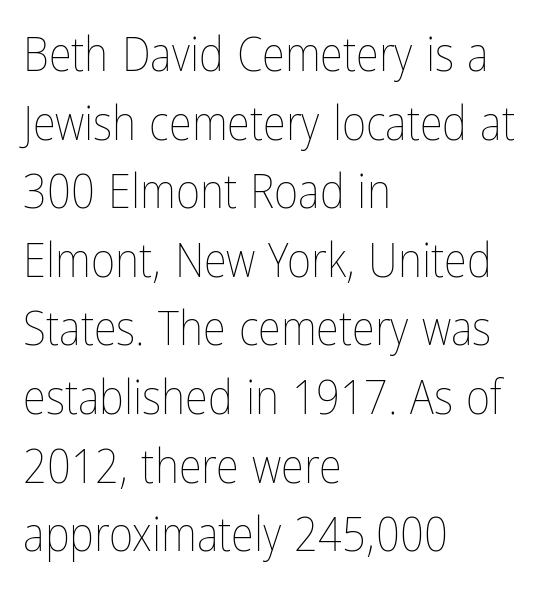
{"italic": "no", "bold": "no", "weight": "thin", "width": "condensed", "stroke_contrast": "low", "x_height": "medium", "monospaced": "no", "underline": "no", "align": "left", "line_spacing": "normal", "line_spacing_ratio": 1.46, "letter_spacing": "normal", "letter_spacing_em": 0.0, "glyph_px": 47}
